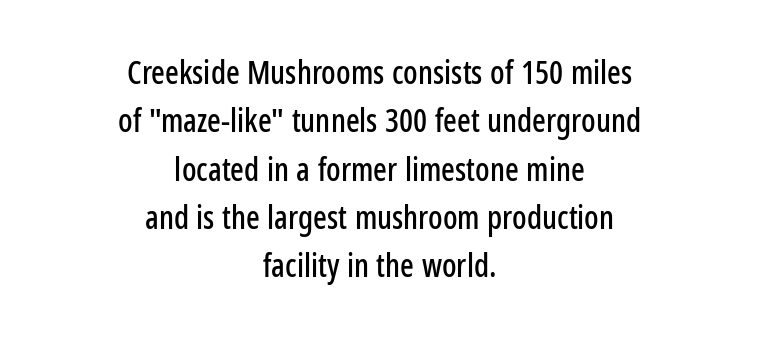
The image shows 32 px condensed sans-serif type, upright; set centered, normal line spacing (1.51x), normal letter spacing, not underlined; low stroke contrast and a medium x-height.
